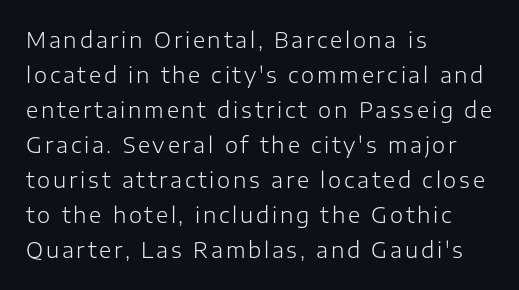
Q: Is the text bold? A: No.
Q: Is the text italic (slanted)? A: No, it is upright.
Q: Is the text underlined? A: No.
Q: How is the paragraph aligned? A: Left-aligned.
Q: Is the spacing between lines tight, normal or loose? A: Normal.
